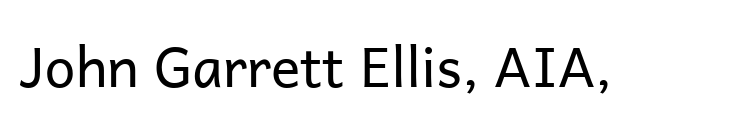
A typesetter would call this proportional, since set widths differ per character. The font sits on the lighter half of the weight spectrum, regular included. Italic? Not at all — the glyphs are vertical. Clear beneath every line of the passage. The letters sit at their default tracking, neither squeezed nor spread. This sample uses a sans-serif face.
